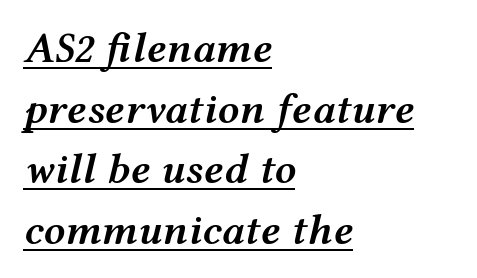
Q: Is the text bold? A: Semi-bold.
Q: Is the text italic (slanted)? A: Yes, it leans right by about 12 degrees.
Q: Is the text underlined? A: Yes.
Q: How is the paragraph aligned? A: Left-aligned.
Q: Is the spacing between letters normal or unusually wide? A: Normal.
Q: Is the spacing between lines tight, normal or loose? A: Normal.
Q: Width (condensed, normal, or wide)? A: Wide.
Q: Stroke contrast? A: Medium.
Q: x-height? A: Medium.
Q: Monospaced? A: No.
